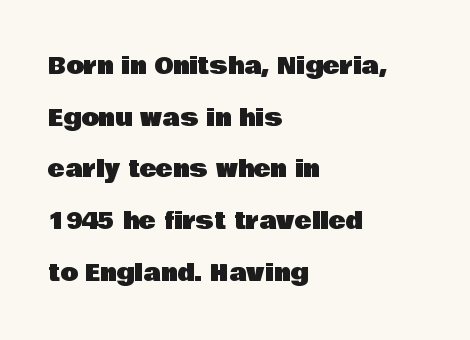
{"italic": "no", "underline": "no", "align": "left", "line_spacing": "loose", "line_spacing_ratio": 2.25, "letter_spacing": "normal", "letter_spacing_em": 0.0, "glyph_px": 23}
